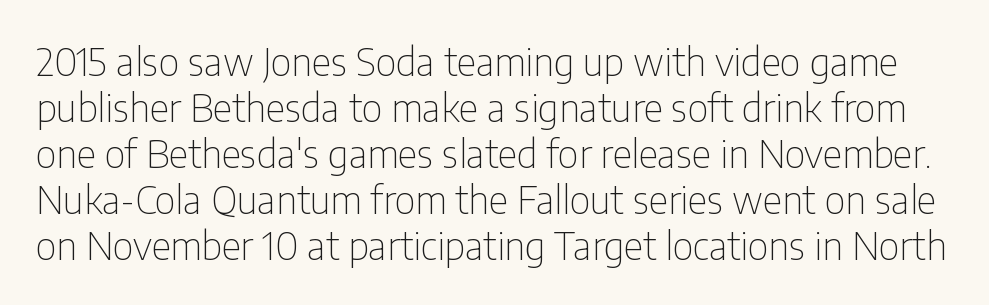
Ascenders rise straight up at ninety degrees. Each row of text sits above clean, open space. These glyphs show unthickened strokes, regular width or finer. These lines keep a tight, regular rhythm from letter to letter.
